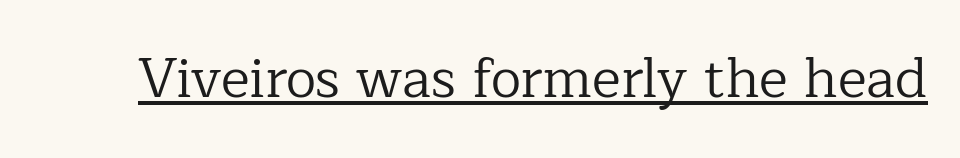
{"serif": "yes", "italic": "no", "bold": "no", "weight": "regular", "width": "normal", "stroke_contrast": "low", "x_height": "medium", "monospaced": "no", "underline": "yes", "letter_spacing": "normal", "letter_spacing_em": 0.0, "glyph_px": 55}
